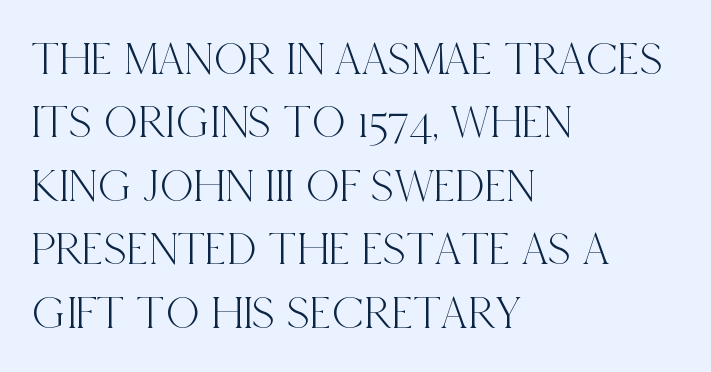
{"serif": "yes", "italic": "no", "width": "condensed", "x_height": "large", "monospaced": "no", "underline": "no", "align": "left", "line_spacing": "normal", "line_spacing_ratio": 1.35, "letter_spacing": "normal", "letter_spacing_em": 0.0, "glyph_px": 47}
